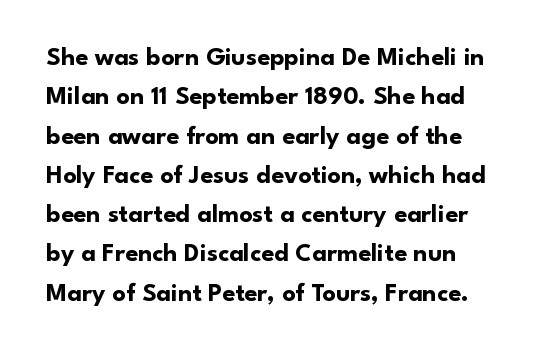
{"italic": "no", "bold": "yes", "underline": "no", "line_spacing": "normal", "line_spacing_ratio": 1.51, "letter_spacing": "normal", "letter_spacing_em": 0.0, "glyph_px": 26}
